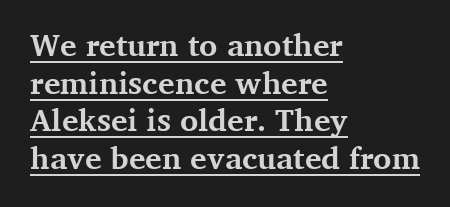
{"serif": "yes", "italic": "no", "bold": "yes", "weight": "bold", "width": "normal", "stroke_contrast": "medium", "x_height": "medium", "monospaced": "no", "underline": "yes", "align": "left", "line_spacing_ratio": 1.21, "letter_spacing": "normal", "letter_spacing_em": 0.0, "glyph_px": 31}
